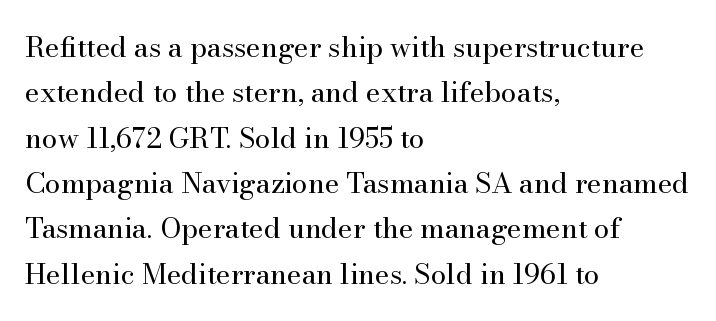
{"serif": "yes", "italic": "no", "bold": "no", "weight": "regular", "width": "normal", "stroke_contrast": "high", "x_height": "small", "monospaced": "no", "underline": "no", "align": "left", "line_spacing": "normal", "line_spacing_ratio": 1.62, "letter_spacing": "normal", "letter_spacing_em": 0.0, "glyph_px": 28}
